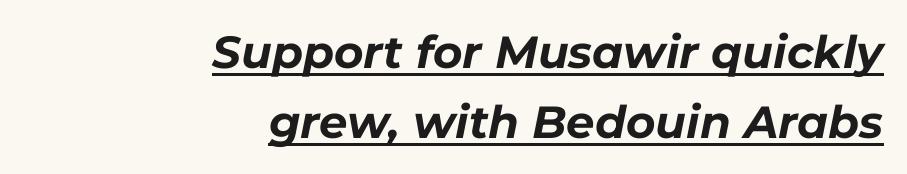
Q: Is the text bold? A: Yes.
Q: Is the text italic (slanted)? A: Yes, it leans right by about 11 degrees.
Q: Is the text underlined? A: Yes.
Q: How is the paragraph aligned? A: Right-aligned.
Q: Is the spacing between letters normal or unusually wide? A: Normal.
Q: Is the spacing between lines tight, normal or loose? A: Normal.
Q: Width (condensed, normal, or wide)? A: Normal.
Q: Stroke contrast? A: Low.
Q: x-height? A: Medium.
Q: Monospaced? A: No.
